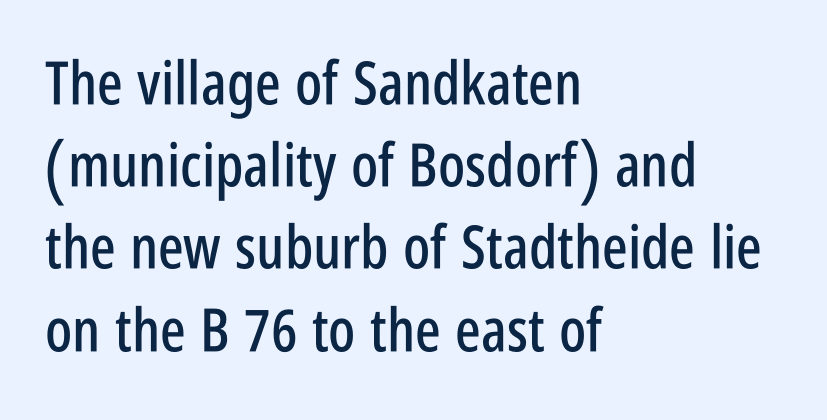
{"serif": "no", "italic": "no", "width": "condensed", "stroke_contrast": "low", "x_height": "large", "monospaced": "no", "underline": "no", "align": "left", "line_spacing": "normal", "line_spacing_ratio": 1.37, "letter_spacing": "normal", "letter_spacing_em": 0.0, "glyph_px": 60}
